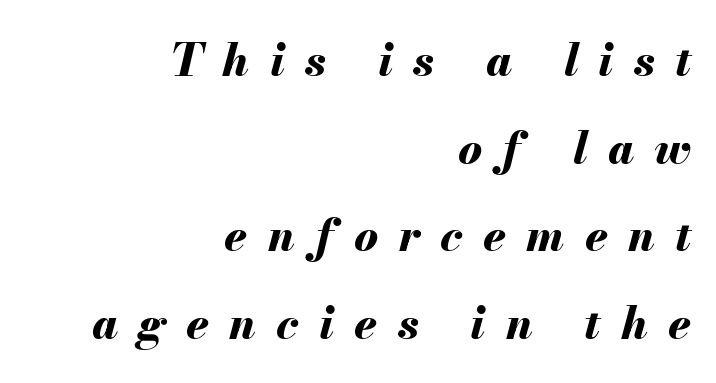
The image shows 45 px bold type, italic (leaning right); set right-aligned, loose line spacing (1.95x), unusually wide letter spacing (+0.45 em), not underlined; medium stroke contrast and a small x-height.
